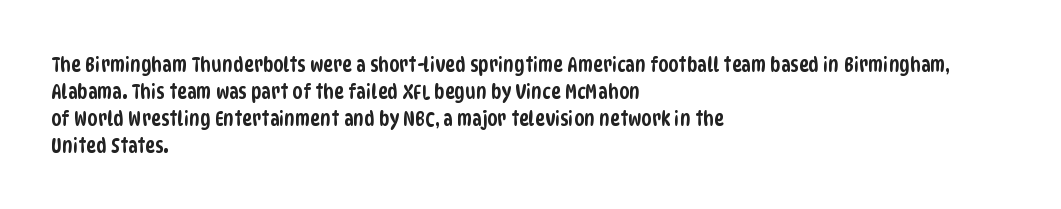
The image shows 21 px text type; set left-aligned, normal line spacing (1.28x), normal letter spacing, not underlined.
